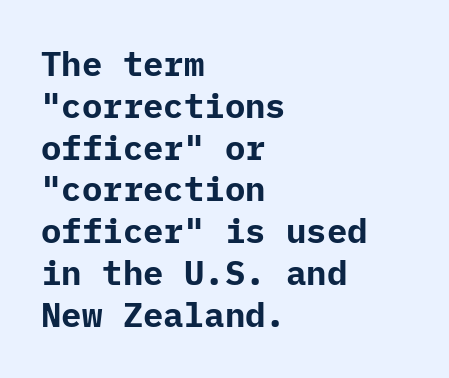
Q: Is the text bold? A: Yes.
Q: Is the text italic (slanted)? A: No, it is upright.
Q: Is the typeface a serif or a sans-serif typeface? A: Sans-serif.
Q: Is the text underlined? A: No.
Q: How is the paragraph aligned? A: Left-aligned.
Q: Is the spacing between letters normal or unusually wide? A: Normal.
Q: Width (condensed, normal, or wide)? A: Normal.
Q: Stroke contrast? A: Low.
Q: x-height? A: Medium.
